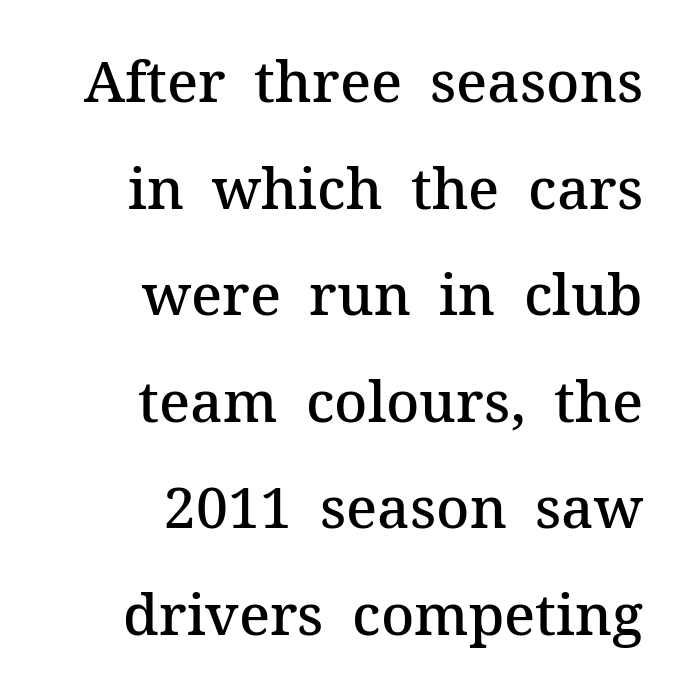
{"serif": "yes", "italic": "no", "bold": "semi", "weight": "semibold", "width": "normal", "stroke_contrast": "medium", "x_height": "medium", "monospaced": "no", "underline": "no", "align": "right", "line_spacing_ratio": 1.87, "letter_spacing": "normal", "letter_spacing_em": 0.0, "glyph_px": 57}
